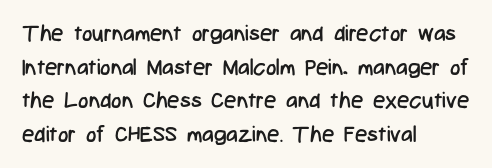
{"italic": "no", "bold": "no", "underline": "no", "align": "left", "line_spacing": "normal", "line_spacing_ratio": 1.53, "letter_spacing": "normal", "letter_spacing_em": 0.0, "glyph_px": 22}
